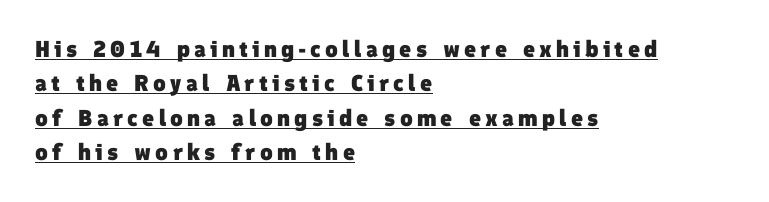
The paragraph shown leans on its left margin. Honestly, the underline is the first thing you notice here. The glyphs have the mass of a bold cut. Vertical spacing — default.
